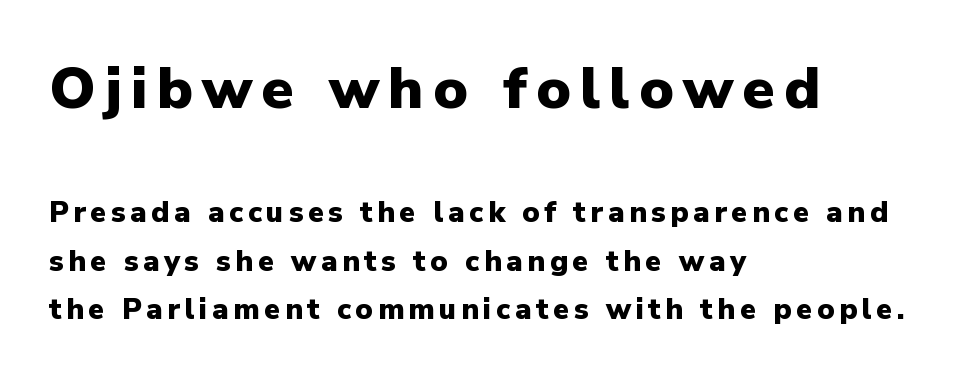
Q: Is the text bold? A: Yes.
Q: Is the text italic (slanted)? A: No, it is upright.
Q: Is the typeface a serif or a sans-serif typeface? A: Sans-serif.
Q: Is the text underlined? A: No.
Q: How is the paragraph aligned? A: Left-aligned.
Q: Is the spacing between lines tight, normal or loose? A: Normal.
Q: Which block of text is set in a larger size, the first (top) or the second (bottom)? A: The first (top) one.
Q: Width (condensed, normal, or wide)? A: Normal.
Q: Stroke contrast? A: Low.
Q: x-height? A: Medium.
Q: Monospaced? A: No.
